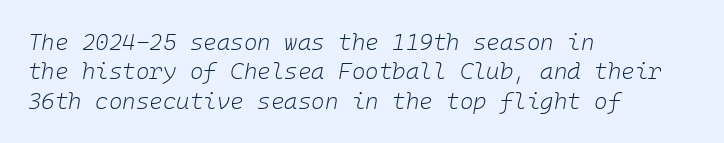
Underline: absent. Stroke mass is kept to a normal reading level or below. The lettering tilts uniformly, giving the passage an italic look. How are the letters spaced? Ordinarily, with no added tracking.
